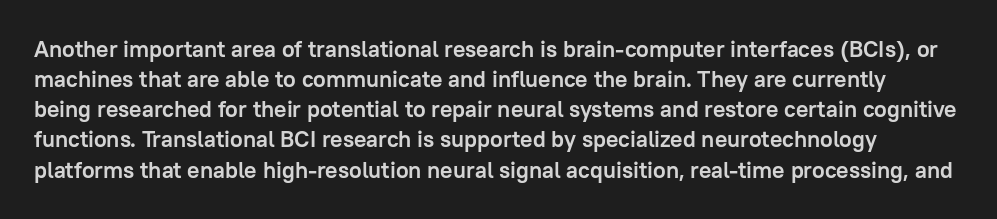
The image shows 23 px bold type, upright; set normal line spacing (1.31x), normal letter spacing, not underlined.
